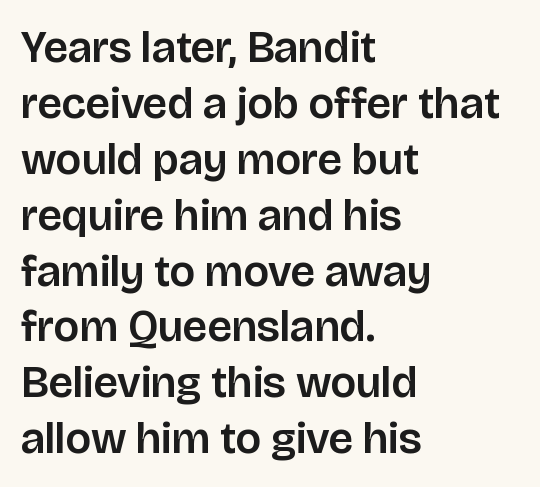
{"serif": "no", "italic": "no", "width": "normal", "stroke_contrast": "low", "x_height": "large", "monospaced": "no", "underline": "no", "align": "left", "line_spacing": "normal", "line_spacing_ratio": 1.27, "letter_spacing": "normal", "letter_spacing_em": 0.0, "glyph_px": 44}
